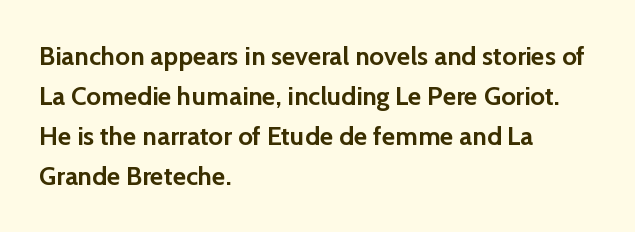
The letterforms sit shoulder to shoulder at normal distance. If you measured baseline to baseline, you'd find a middling distance. The specimen omits any rule beneath the text block's lines. These lines stack with their left ends in a neat column.
